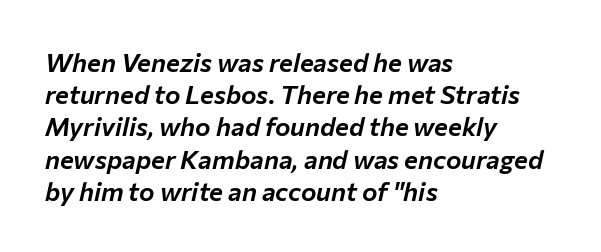
Q: Is the text italic (slanted)? A: Yes, it leans right by about 12 degrees.
Q: Is the text underlined? A: No.
Q: How is the paragraph aligned? A: Left-aligned.
Q: Is the spacing between letters normal or unusually wide? A: Normal.
